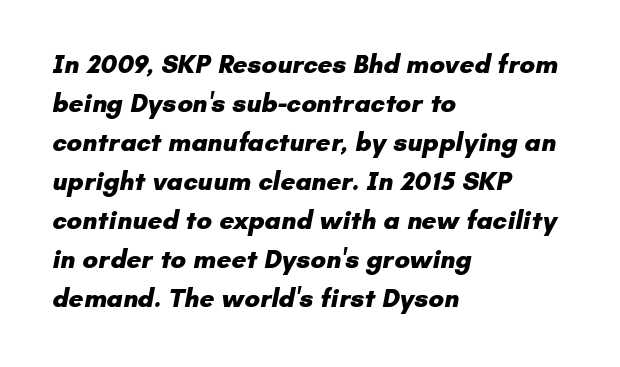
Q: Is the text bold? A: Yes.
Q: Is the text underlined? A: No.
Q: How is the paragraph aligned? A: Left-aligned.
Q: Is the spacing between letters normal or unusually wide? A: Normal.
Q: Is the spacing between lines tight, normal or loose? A: Normal.
